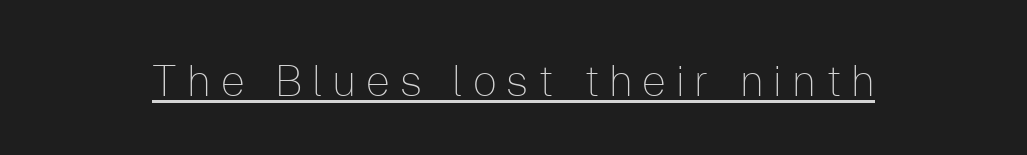
Q: Is the text bold? A: No.
Q: Is the text italic (slanted)? A: No, it is upright.
Q: Is the typeface a serif or a sans-serif typeface? A: Sans-serif.
Q: Is the text underlined? A: Yes.
Q: Is the spacing between letters normal or unusually wide? A: Unusually wide.
Q: Width (condensed, normal, or wide)? A: Normal.
Q: Stroke contrast? A: Low.
Q: x-height? A: Medium.
Q: Monospaced? A: No.
